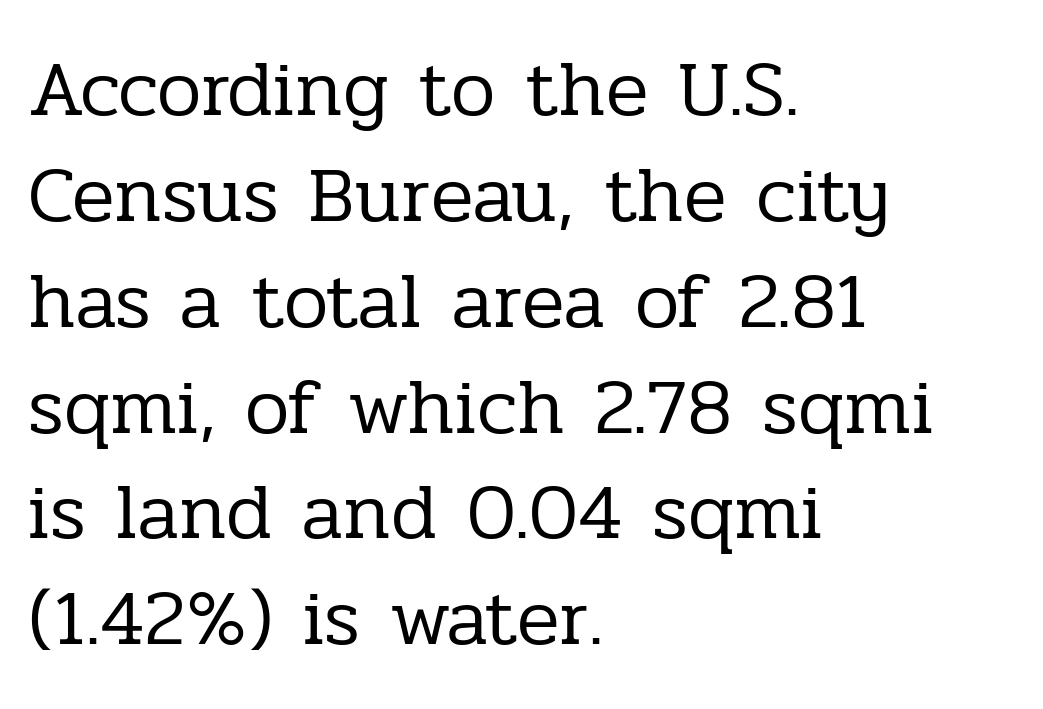
{"serif": "yes", "italic": "no", "bold": "no", "weight": "regular", "width": "normal", "stroke_contrast": "low", "x_height": "medium", "monospaced": "no", "underline": "no", "align": "left", "line_spacing": "normal", "line_spacing_ratio": 1.34, "letter_spacing": "normal", "letter_spacing_em": 0.0, "glyph_px": 79}
